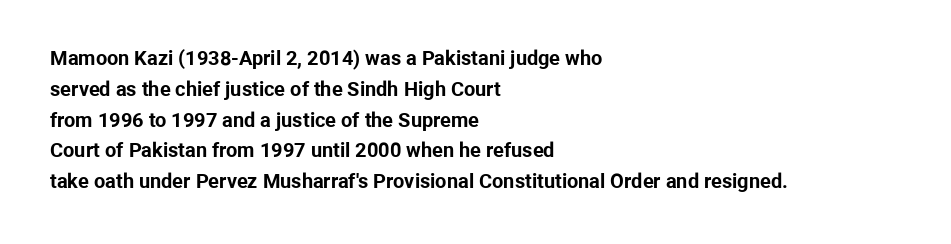
{"italic": "no", "bold": "yes", "underline": "no", "align": "left", "line_spacing": "normal", "line_spacing_ratio": 1.54, "letter_spacing": "normal", "letter_spacing_em": 0.0, "glyph_px": 20}
